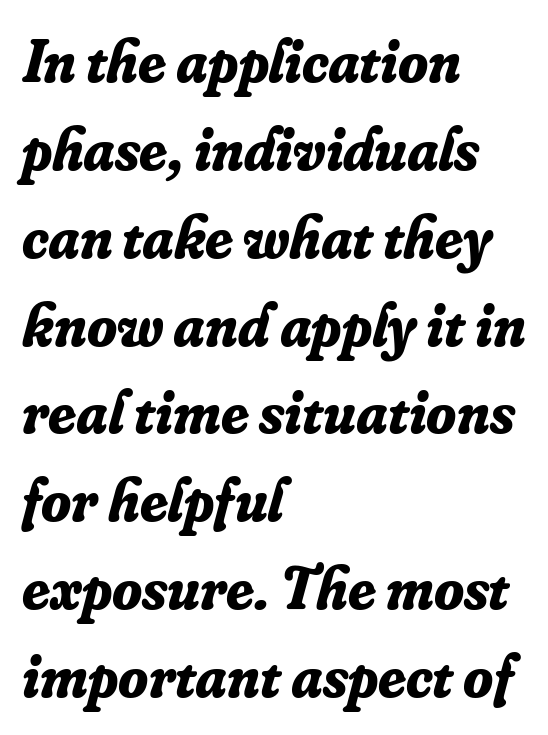
The image shows 61 px bold serif type, italic (leaning right); set left-aligned, normal line spacing (1.44x), normal letter spacing, not underlined; low stroke contrast and a small x-height.
